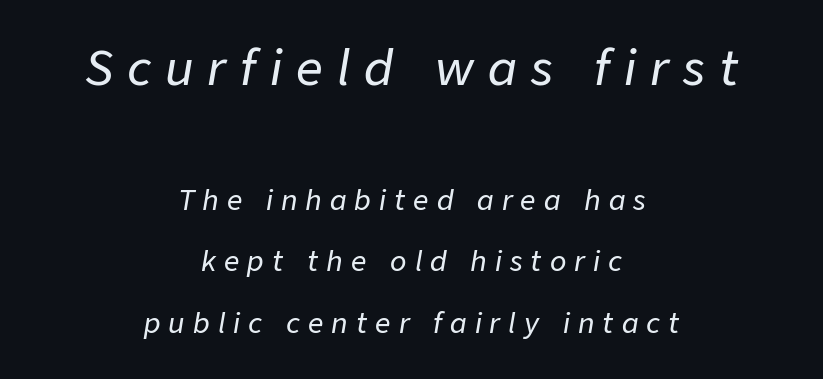
The face used here appears at its bigger size in the upper chunk. Compared with typical paragraphs, the rows here are farther apart. Glyph-to-glyph distance is far greater than everyday printed text. Only glyphs here, with clear space below each row. Each letter keeps its own natural width here, so spacing adapts to shape.
